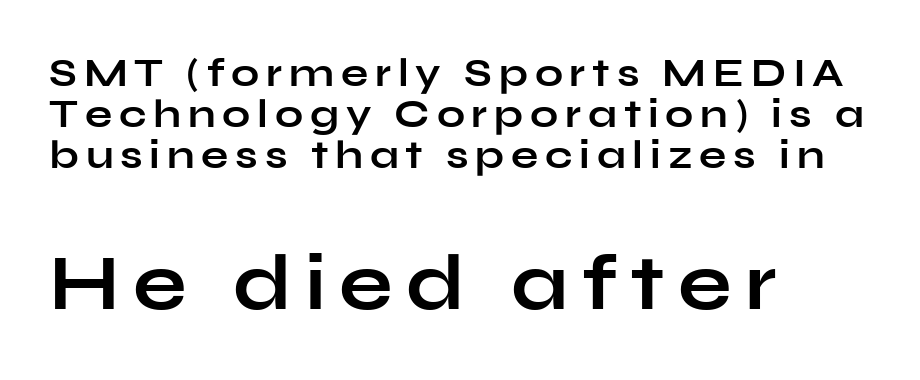
Each row of text sits above clean, open space. Classification — sans serif. The specimen reads as upright at a glance. You'd pick this weight for a headline — it's a proper bold. The text block is weighted toward the left margin, trailing off unevenly rightward.
